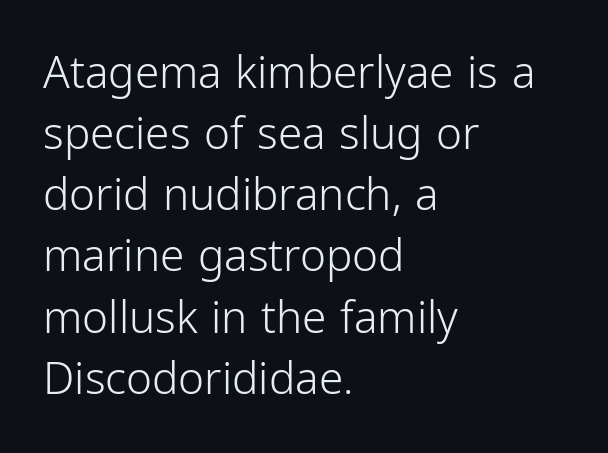
{"serif": "no", "italic": "no", "bold": "no", "weight": "light", "width": "condensed", "stroke_contrast": "low", "x_height": "medium", "monospaced": "no", "underline": "no", "align": "left", "line_spacing": "normal", "line_spacing_ratio": 1.39, "letter_spacing": "normal", "letter_spacing_em": 0.0, "glyph_px": 44}
